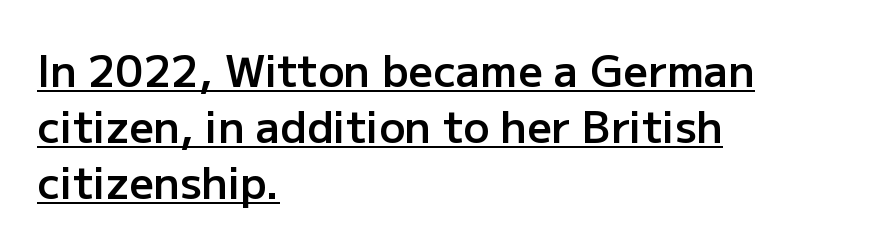
{"serif": "no", "italic": "no", "bold": "semi", "weight": "semibold", "width": "normal", "stroke_contrast": "low", "x_height": "medium", "monospaced": "no", "underline": "yes", "align": "left", "line_spacing": "normal", "line_spacing_ratio": 1.3, "letter_spacing": "normal", "letter_spacing_em": 0.0, "glyph_px": 43}
